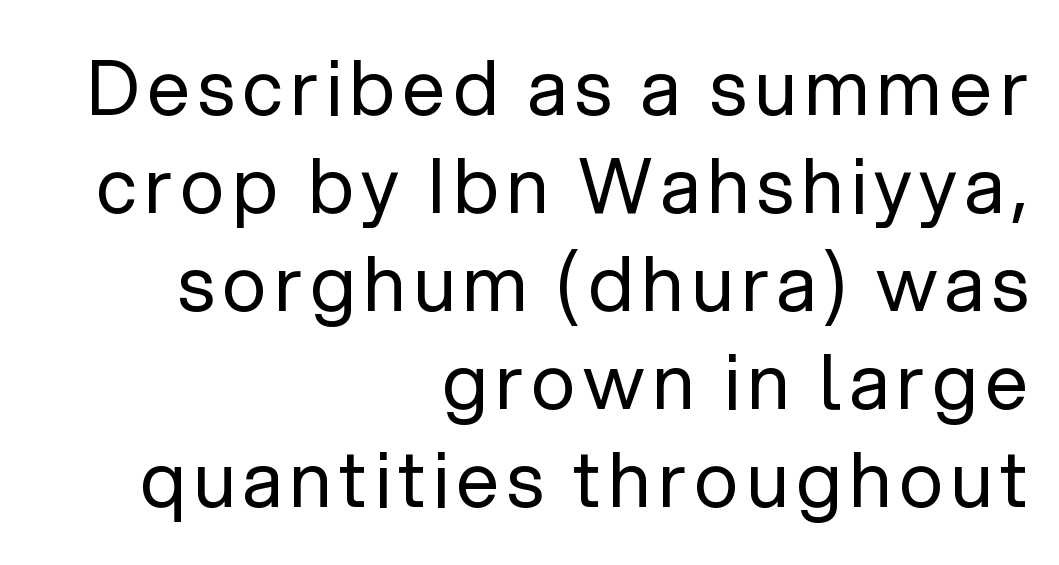
Ordinary non-slanted type is in use. The letters advance in unequal steps, a hallmark of proportional type. The space between consecutive lines is moderate. The weight would be labelled regular, book, light, or lighter still. Each letter's strokes conclude bluntly, with no projecting serifs. Underlining? Definitely not there.
